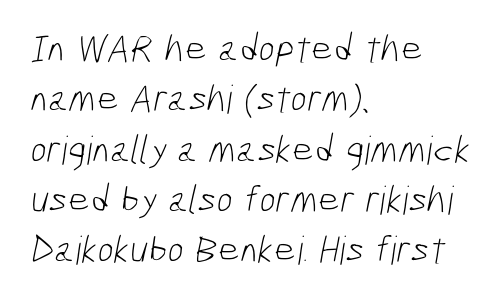
Decoration check: the copy has no underline. This sample is left-justified, so line endings fall wherever the words run out. The characters are drawn with everyday or finer stroke widths. Are there feet on the stems? There aren't — it's a sans.
